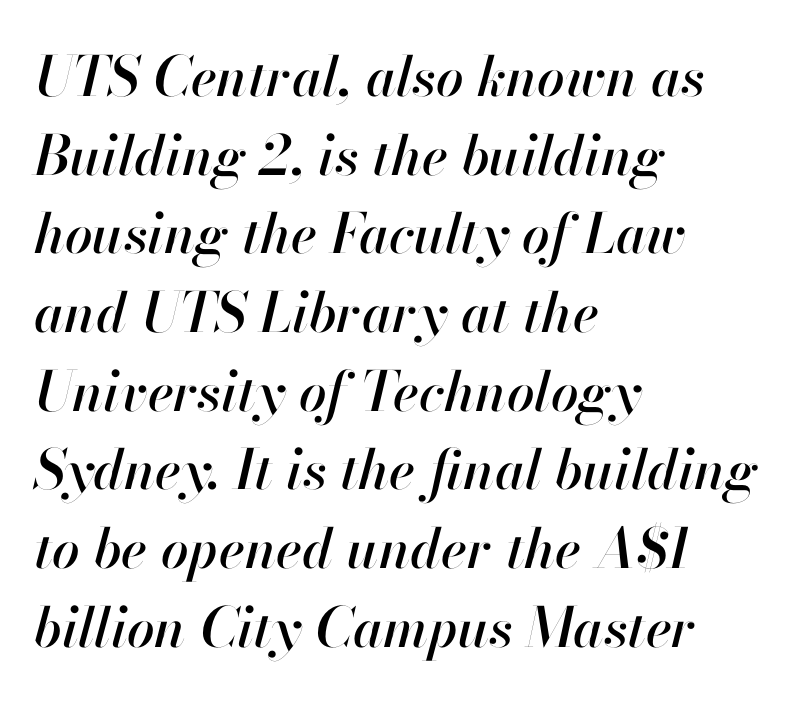
This sample has the flowing, uneven cadence of proportional lettering. Which margin do the lines hug? The left one — the right edge is uneven. The text carries the slant typical of an italic or oblique font. The baseline area is clear. Here the glyphs are tracked normally, forming tight word shapes.
